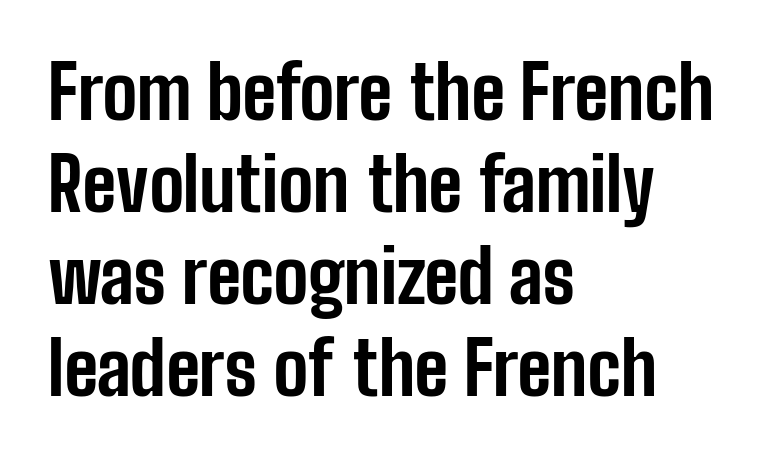
Q: Is the text bold? A: Yes.
Q: Is the text italic (slanted)? A: No, it is upright.
Q: Is the typeface a serif or a sans-serif typeface? A: Sans-serif.
Q: Is the text underlined? A: No.
Q: How is the paragraph aligned? A: Left-aligned.
Q: Is the spacing between letters normal or unusually wide? A: Normal.
Q: Is the spacing between lines tight, normal or loose? A: Normal.
Q: Width (condensed, normal, or wide)? A: Condensed.
Q: Stroke contrast? A: Low.
Q: x-height? A: Medium.
Q: Monospaced? A: No.
